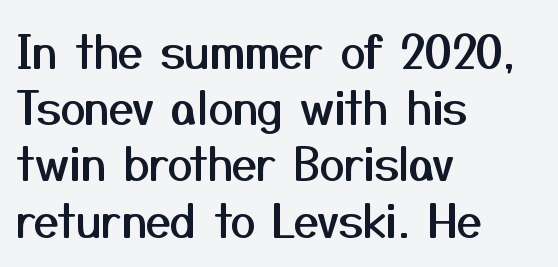
Q: Is the text italic (slanted)? A: No, it is upright.
Q: Is the typeface a serif or a sans-serif typeface? A: Sans-serif.
Q: Is the text underlined? A: No.
Q: How is the paragraph aligned? A: Left-aligned.
Q: Is the spacing between letters normal or unusually wide? A: Normal.
Q: Is the spacing between lines tight, normal or loose? A: Normal.
Q: Width (condensed, normal, or wide)? A: Normal.
Q: Stroke contrast? A: Medium.
Q: x-height? A: Medium.
Q: Monospaced? A: No.
